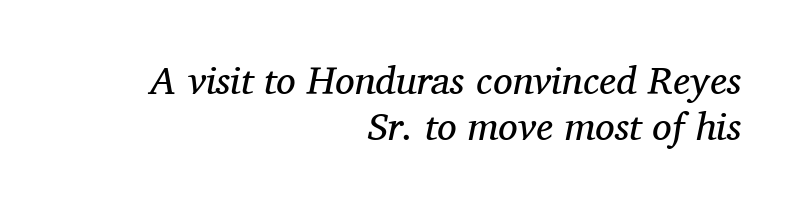
{"serif": "yes", "italic": "yes", "lean": "right", "slant_degrees": 11, "bold": "no", "weight": "regular", "width": "normal", "stroke_contrast": "medium", "x_height": "medium", "monospaced": "no", "underline": "no", "align": "right", "line_spacing_ratio": 1.18, "letter_spacing": "normal", "letter_spacing_em": 0.0, "glyph_px": 39}
